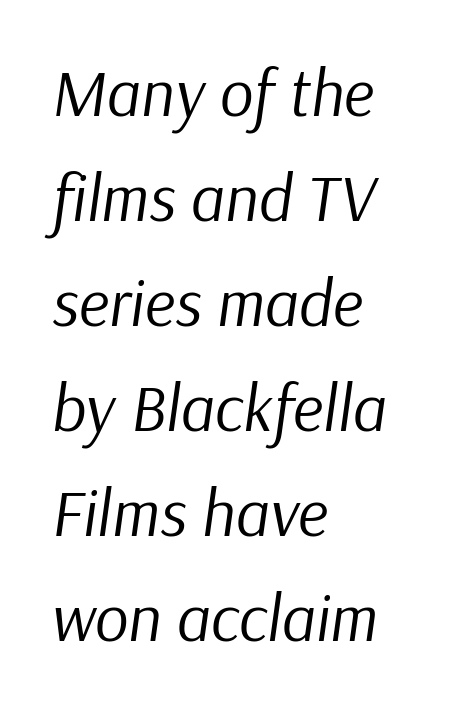
The image shows 66 px regular-weight type, italic (leaning right); set left-aligned, normal line spacing (1.59x), normal letter spacing, not underlined; low stroke contrast and a medium x-height.
